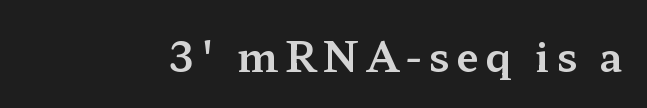
The image shows 41 px wide serif type, upright; set not underlined; medium stroke contrast and a medium x-height.
